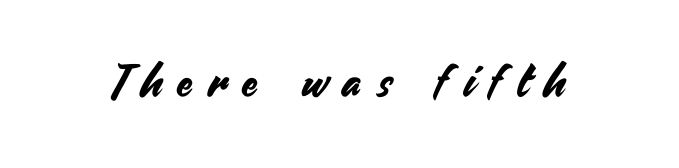
The face used here is a sans, in the tradition of grotesques and geometrics. The baseline area is clear. Here the designer chose a conventional face with non-uniform glyph widths.
